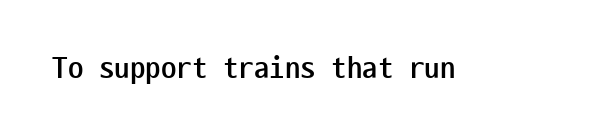
The image shows 31 px semibold, condensed sans-serif type, upright, monospaced; set normal letter spacing, not underlined; low stroke contrast and a medium x-height.
